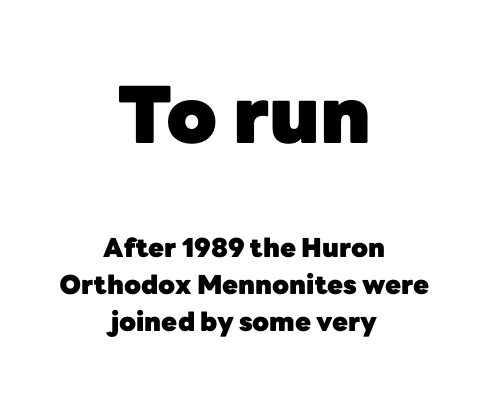
{"serif": "no", "italic": "no", "bold": "yes", "weight": "heavy", "width": "normal", "stroke_contrast": "low", "x_height": "medium", "monospaced": "no", "underline": "no", "align": "center", "line_spacing": "normal", "line_spacing_ratio": 1.43, "letter_spacing": "normal", "letter_spacing_em": 0.0, "larger_block": "first", "size_ratio": 3.0, "glyph_px": 78}
